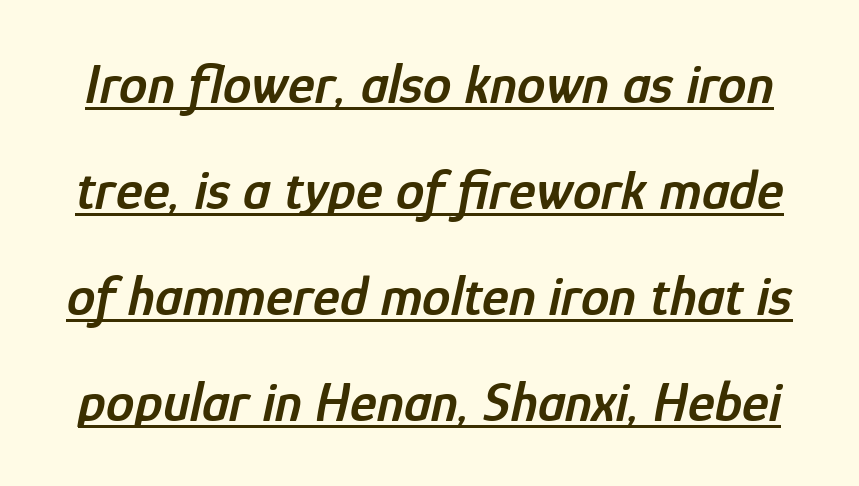
Spacing verdict: proportional, widths tailored to each character. Standard letterfit; no display-style spreading of the glyphs. Notice how the stems are inclined rather than vertical — that's the hallmark of italics. Caption: semibold face, moderately heavy strokes.
